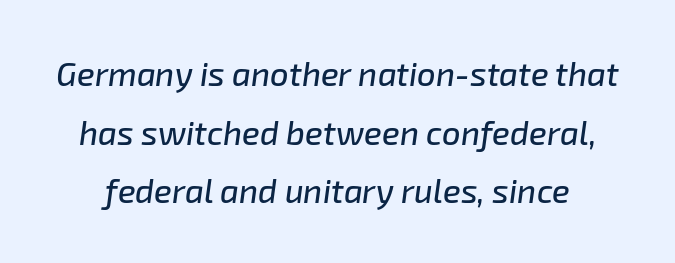
The image shows 33 px text type, italic (leaning right); set line spacing 1.78x, normal letter spacing, not underlined; low stroke contrast and a medium x-height.
